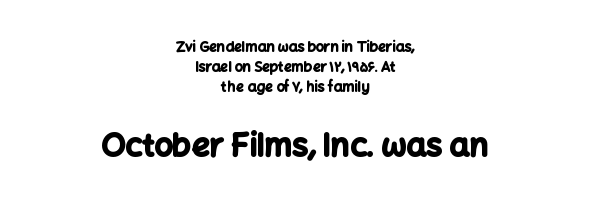
The image shows 32 px bold sans-serif type, upright; set centered, normal line spacing (1.42x), normal letter spacing, not underlined; the second (bottom) block is 2.29x larger; low stroke contrast and a medium x-height.
